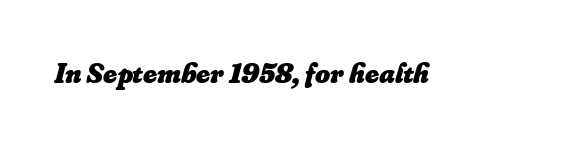
The area under the type is left untouched. The gaps between neighbouring characters are ordinary and unremarkable. Would a proofreader flag this as italicized? Yes. Plenty of ink on the page — the face is bold. Each letter keeps its own natural width here, so spacing adapts to shape.
